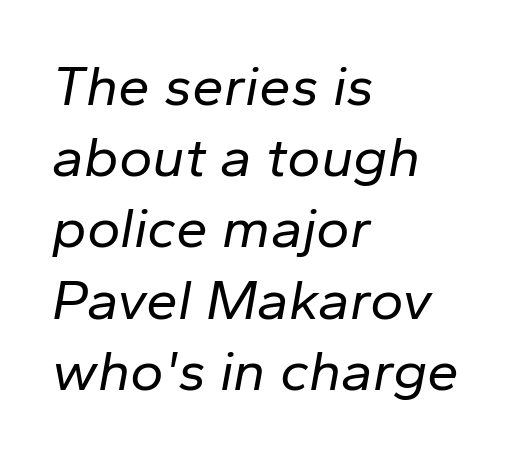
{"italic": "yes", "lean": "right", "slant_degrees": 10, "bold": "no", "weight": "regular", "width": "normal", "stroke_contrast": "low", "x_height": "medium", "monospaced": "no", "underline": "no", "align": "left", "line_spacing": "normal", "line_spacing_ratio": 1.25, "letter_spacing": "normal", "letter_spacing_em": 0.0, "glyph_px": 57}
